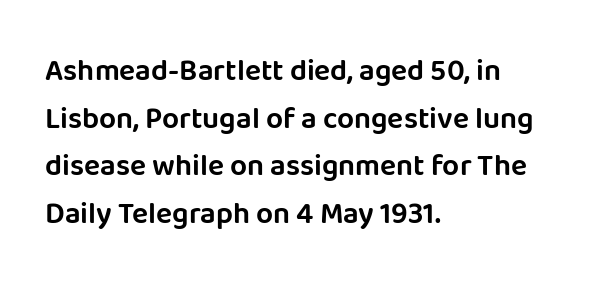
Font category for this specimen: sans-serif. Nope, not italic — everything's standing straight. Evenly set lines give the paragraph a standard silhouette. The space directly below the letters is spotless.
